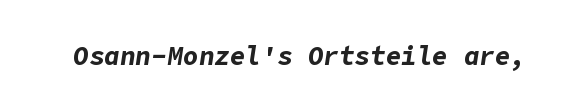
{"italic": "yes", "lean": "right", "slant_degrees": 9, "bold": "yes", "underline": "no", "letter_spacing": "normal", "letter_spacing_em": 0.0, "glyph_px": 26}
